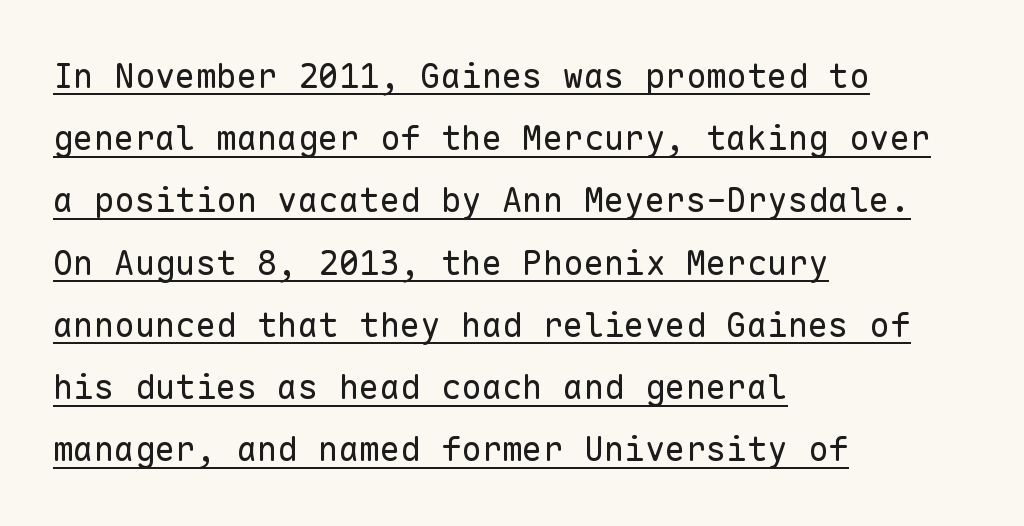
Q: Is the text bold? A: No.
Q: Is the text italic (slanted)? A: No, it is upright.
Q: Is the typeface a serif or a sans-serif typeface? A: Sans-serif.
Q: Is the text underlined? A: Yes.
Q: How is the paragraph aligned? A: Left-aligned.
Q: Is the spacing between letters normal or unusually wide? A: Normal.
Q: Width (condensed, normal, or wide)? A: Normal.
Q: Stroke contrast? A: Low.
Q: x-height? A: Medium.
Q: Monospaced? A: Yes.
